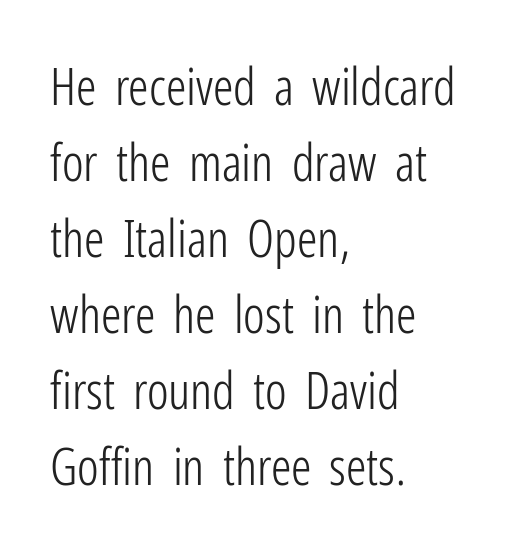
Proportional: the letters do not fall into vertical columns. The type sits square on the baseline with zero lean. Line beginnings align vertically; line endings do not. Stroke mass is kept to a normal reading level or below. Leading: standard.
